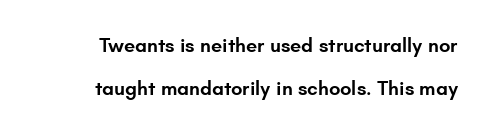
Honestly, there is no underline to notice here at all. These lines carry some extra weight — a demibold, not a full bold. It's the straight-up-and-down kind of type. Vertical spacing — loose. Here the glyphs are tracked normally, forming tight word shapes.
